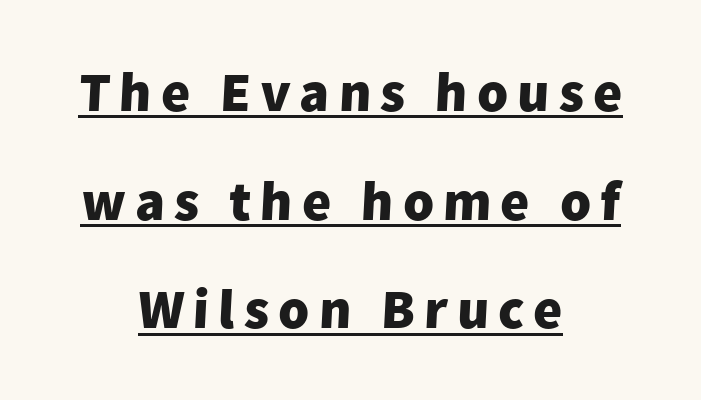
Q: Is the text bold? A: Yes.
Q: Is the typeface a serif or a sans-serif typeface? A: Sans-serif.
Q: Is the text underlined? A: Yes.
Q: How is the paragraph aligned? A: Centered.
Q: Is the spacing between lines tight, normal or loose? A: Loose.
Q: Width (condensed, normal, or wide)? A: Normal.
Q: Stroke contrast? A: Low.
Q: x-height? A: Medium.
Q: Monospaced? A: No.
